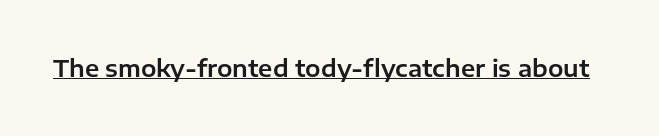
You can see a thin bar hugging the bottom of the glyphs. This rendering leaves character spacing at its baseline value. Style check: upright.
